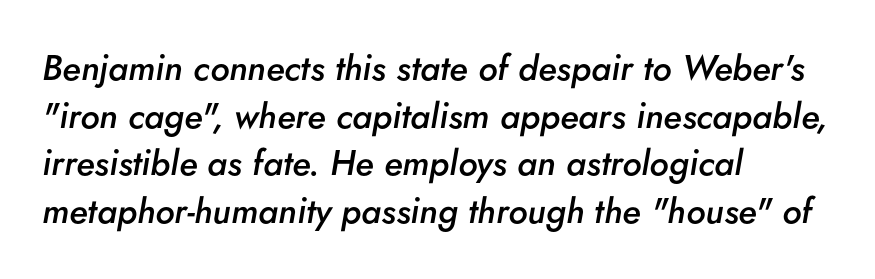
A normal amount of white space separates one row of letters from the next. The rendering uses natural spacing where letterforms have individual widths. Descenders hang freely into open space. Nobody touched the tracking dial on this one. Each glyph is drawn with semibold strokes, heavier than normal yet not fully bold.
